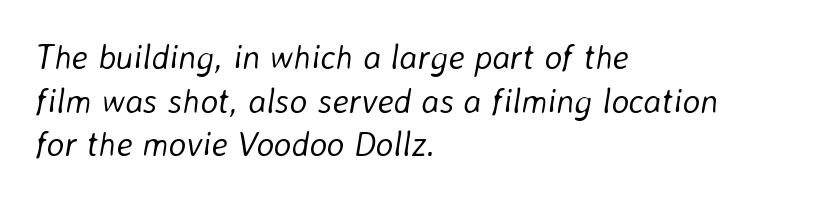
Q: Is the text bold? A: No.
Q: Is the text italic (slanted)? A: Yes, it leans right by about 8 degrees.
Q: Is the text underlined? A: No.
Q: How is the paragraph aligned? A: Left-aligned.
Q: Is the spacing between letters normal or unusually wide? A: Normal.
Q: Is the spacing between lines tight, normal or loose? A: Normal.
Q: Width (condensed, normal, or wide)? A: Normal.
Q: Stroke contrast? A: Low.
Q: x-height? A: Medium.
Q: Monospaced? A: No.
